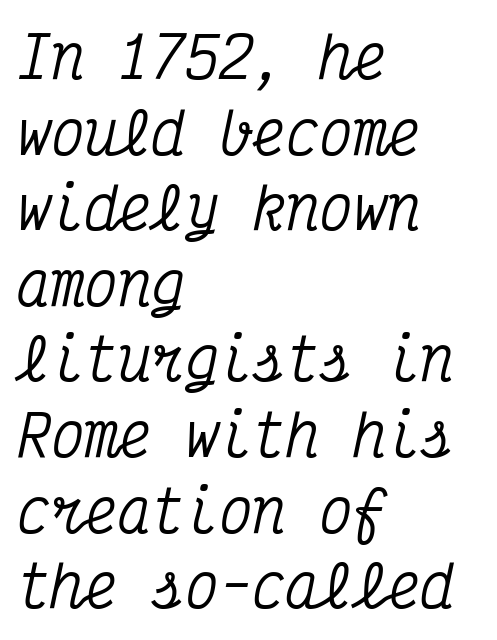
{"serif": "yes", "italic": "yes", "lean": "right", "slant_degrees": 12, "width": "condensed", "stroke_contrast": "medium", "x_height": "medium", "monospaced": "yes", "underline": "no", "align": "left", "line_spacing": "normal", "line_spacing_ratio": 1.35, "letter_spacing": "normal", "letter_spacing_em": 0.0, "glyph_px": 56}
